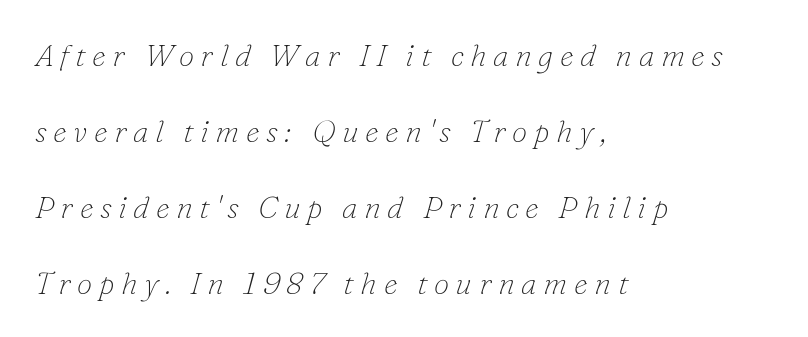
You could not count columns in this text — the font is proportionally spaced. The passage shown is not bold in any degree. Rendered with sloped, italic letterforms. One glance says open: line gaps are wider than usual. Just letters on the line, the space beneath them empty.
